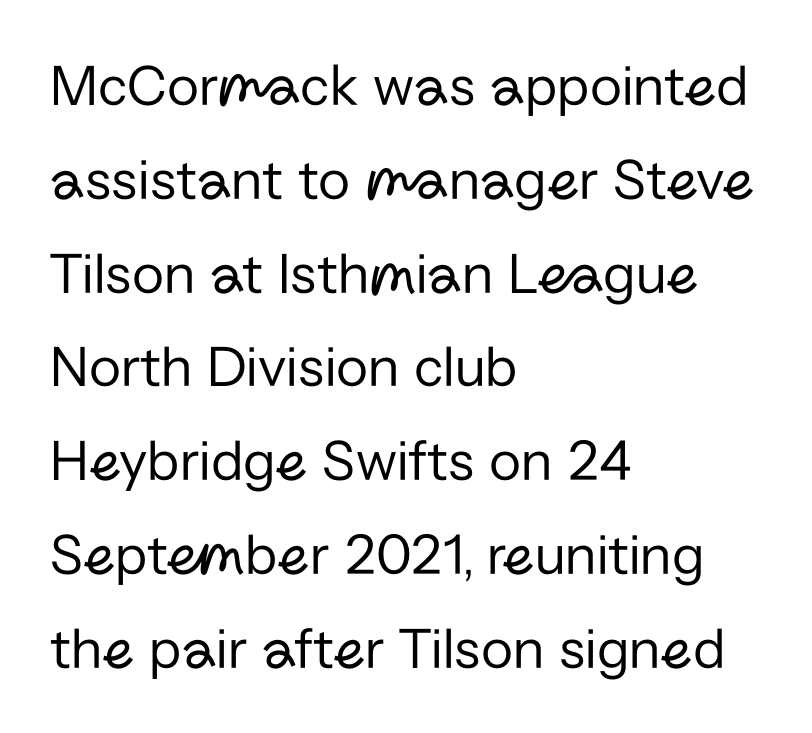
The designer went with a sans here, leaving each stem footless. Stem width sits at or under what a default text font uses. A normal amount of white space separates one row of letters from the next. Notice how the passage keeps a crisp vertical edge on the left only.
